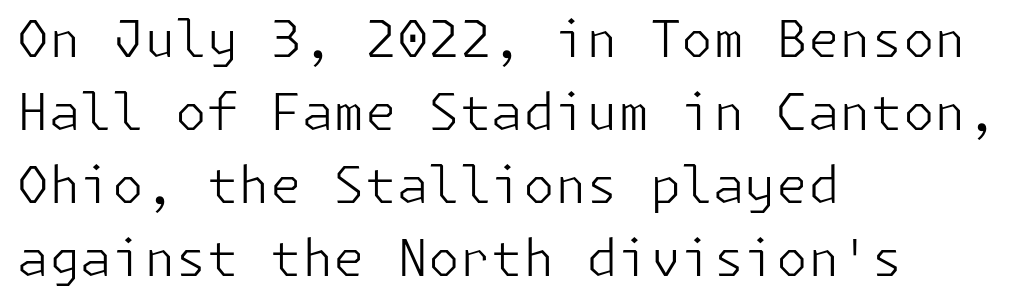
Rule under the text: the space is simply empty. Compared with typical paragraphs, the rows here are spaced about the same. Stem width sits at or under what a default text font uses. In terms of posture, this sample is upright.
